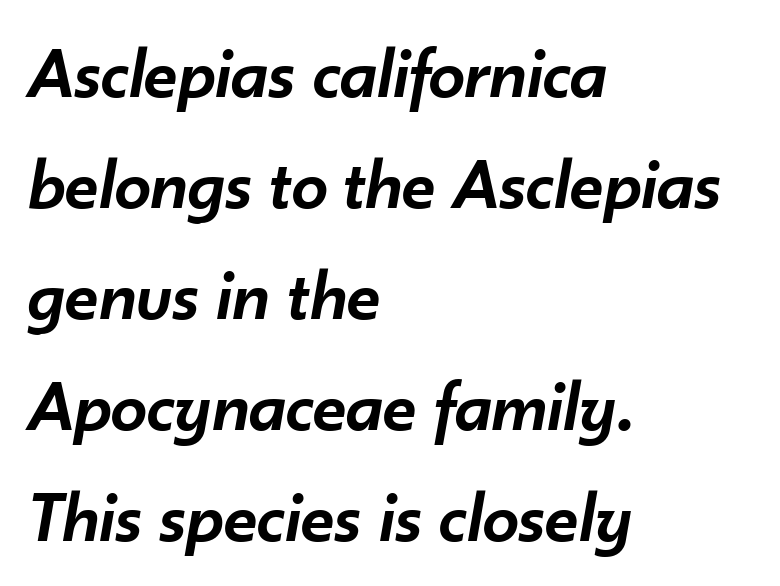
Q: Is the text bold? A: Semi-bold.
Q: Is the text italic (slanted)? A: Yes, it leans right by about 10 degrees.
Q: Is the text underlined? A: No.
Q: How is the paragraph aligned? A: Left-aligned.
Q: Is the spacing between letters normal or unusually wide? A: Normal.
Q: Is the spacing between lines tight, normal or loose? A: Normal.
Q: Width (condensed, normal, or wide)? A: Normal.
Q: Stroke contrast? A: Low.
Q: x-height? A: Small.
Q: Monospaced? A: No.
